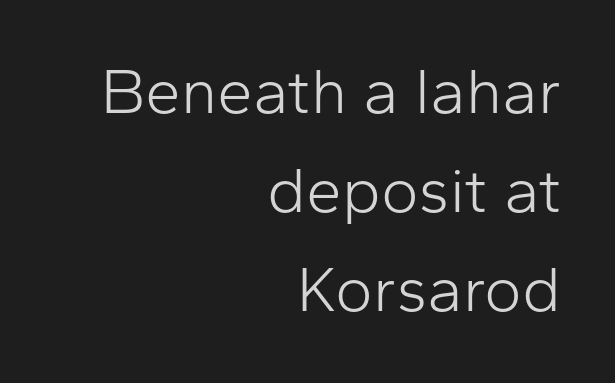
The image shows 64 px light sans-serif type, upright; set right-aligned, normal line spacing (1.55x), normal letter spacing, not underlined; low stroke contrast and a medium x-height.
